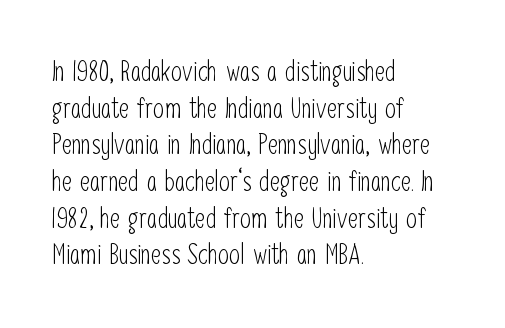
Q: Is the text bold? A: No.
Q: Is the text italic (slanted)? A: No, it is upright.
Q: Is the typeface a serif or a sans-serif typeface? A: Sans-serif.
Q: Is the text underlined? A: No.
Q: How is the paragraph aligned? A: Left-aligned.
Q: Is the spacing between letters normal or unusually wide? A: Normal.
Q: Is the spacing between lines tight, normal or loose? A: Normal.
Q: Width (condensed, normal, or wide)? A: Condensed.
Q: Stroke contrast? A: Low.
Q: x-height? A: Medium.
Q: Monospaced? A: No.
